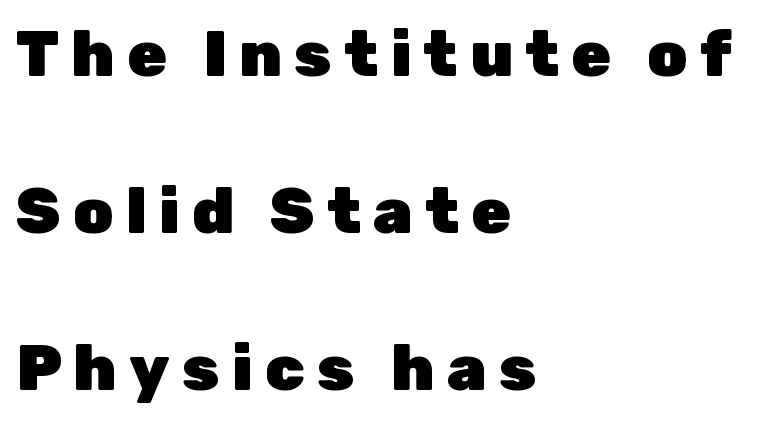
This sample has the flowing, uneven cadence of proportional lettering. Italic: no, the glyphs are upright roman. The strip under each line holds only bare page. The passage is arranged the way most books set body copy — flush left. The line-height multiplier appears high, well above default. Does the type have serifs? No, each stem ends abruptly.
